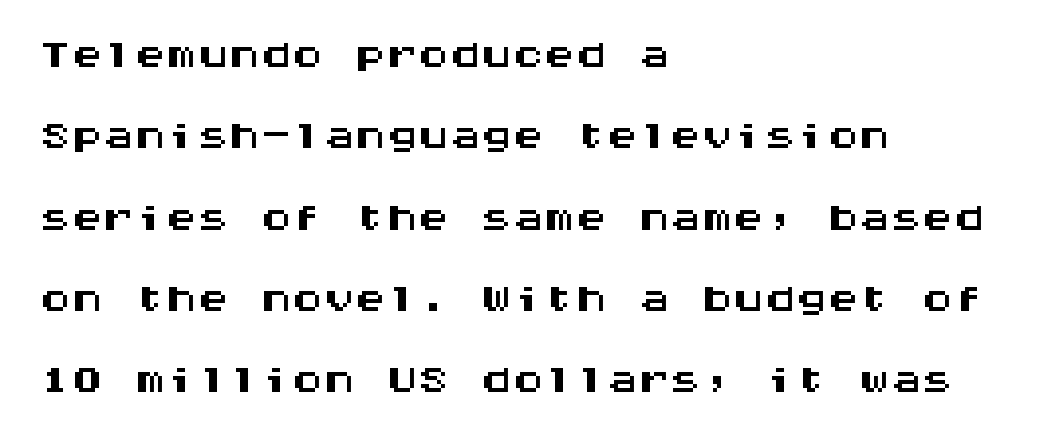
Q: Is the text italic (slanted)? A: No, it is upright.
Q: Is the typeface a serif or a sans-serif typeface? A: Sans-serif.
Q: Is the text underlined? A: No.
Q: How is the paragraph aligned? A: Left-aligned.
Q: Is the spacing between letters normal or unusually wide? A: Normal.
Q: Is the spacing between lines tight, normal or loose? A: Normal.
Q: Width (condensed, normal, or wide)? A: Wide.
Q: Stroke contrast? A: Medium.
Q: x-height? A: Large.
Q: Monospaced? A: Yes.
